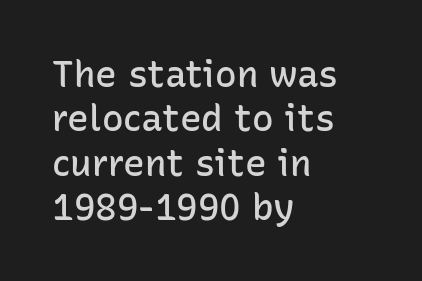
The image shows 36 px semibold sans-serif type, upright; set left-aligned, line spacing 1.23x, normal letter spacing, not underlined; low stroke contrast and a medium x-height.
